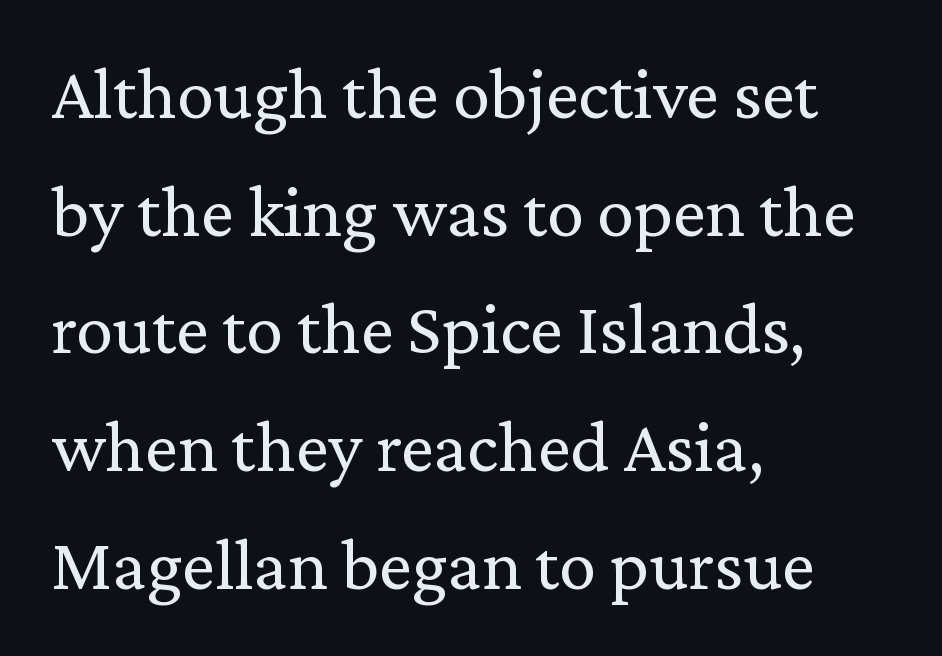
{"serif": "yes", "italic": "no", "bold": "no", "weight": "regular", "width": "normal", "stroke_contrast": "low", "x_height": "medium", "monospaced": "no", "underline": "no", "align": "left", "line_spacing": "normal", "line_spacing_ratio": 1.59, "letter_spacing": "normal", "letter_spacing_em": 0.0, "glyph_px": 74}
